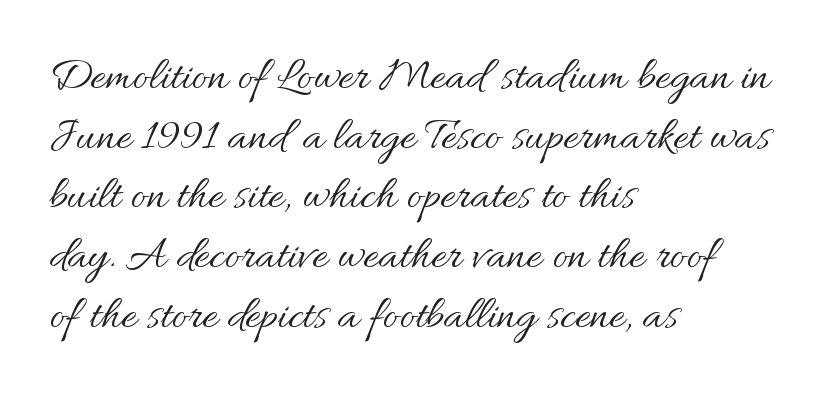
The image shows 47 px regular-weight type; set left-aligned, normal line spacing (1.27x), normal letter spacing, not underlined; medium stroke contrast and a small x-height.
